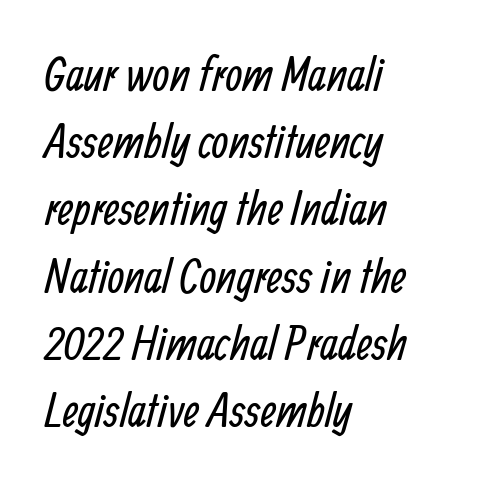
Q: Is the text bold? A: No.
Q: Is the typeface a serif or a sans-serif typeface? A: Sans-serif.
Q: Is the text underlined? A: No.
Q: How is the paragraph aligned? A: Left-aligned.
Q: Is the spacing between letters normal or unusually wide? A: Normal.
Q: Is the spacing between lines tight, normal or loose? A: Normal.
Q: Width (condensed, normal, or wide)? A: Condensed.
Q: Stroke contrast? A: Low.
Q: x-height? A: Medium.
Q: Monospaced? A: No.
